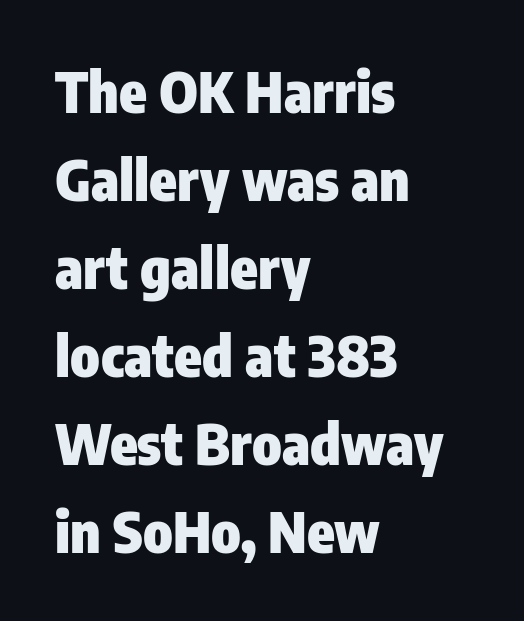
Q: Is the text bold? A: Yes.
Q: Is the text italic (slanted)? A: No, it is upright.
Q: Is the typeface a serif or a sans-serif typeface? A: Sans-serif.
Q: Is the text underlined? A: No.
Q: How is the paragraph aligned? A: Left-aligned.
Q: Is the spacing between letters normal or unusually wide? A: Normal.
Q: Is the spacing between lines tight, normal or loose? A: Normal.
Q: Width (condensed, normal, or wide)? A: Condensed.
Q: Stroke contrast? A: Low.
Q: x-height? A: Medium.
Q: Monospaced? A: No.
